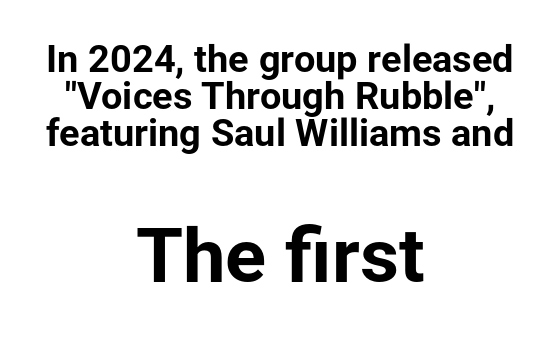
{"serif": "no", "italic": "no", "bold": "yes", "weight": "bold", "width": "normal", "stroke_contrast": "low", "x_height": "medium", "monospaced": "no", "underline": "no", "align": "center", "line_spacing": "tight", "line_spacing_ratio": 0.97, "letter_spacing": "normal", "letter_spacing_em": 0.0, "larger_block": "second", "size_ratio": 2.0, "glyph_px": 76}
